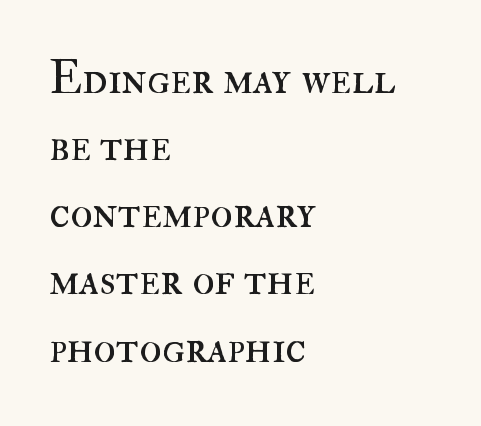
Q: Is the text bold? A: No.
Q: Is the text italic (slanted)? A: No, it is upright.
Q: Is the text underlined? A: No.
Q: How is the paragraph aligned? A: Left-aligned.
Q: Is the spacing between letters normal or unusually wide? A: Normal.
Q: Is the spacing between lines tight, normal or loose? A: Normal.
Q: Width (condensed, normal, or wide)? A: Normal.
Q: Stroke contrast? A: High.
Q: x-height? A: Small.
Q: Monospaced? A: No.
